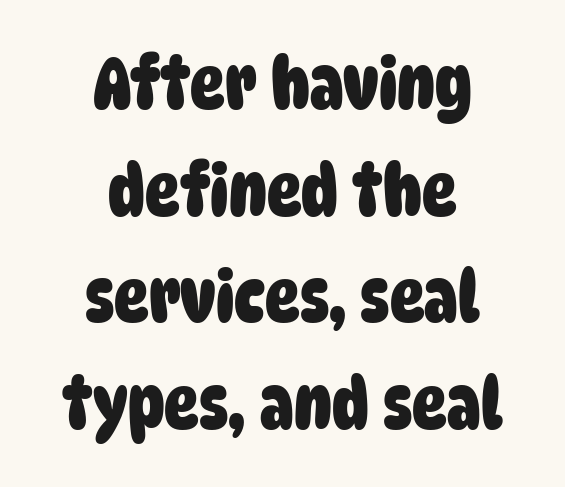
The image shows 72 px heavy, condensed sans-serif type; set centered, normal line spacing (1.48x), normal letter spacing, not underlined; low stroke contrast and a large x-height.
